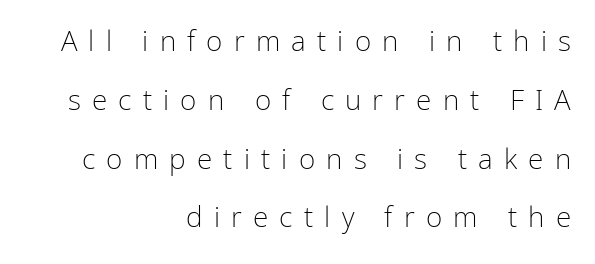
On a weight scale, this lands at 450 or below. Does extra space separate the letters? Yes, quite a lot of it. Visually the block forms a straight wall on the right and a jagged coastline on the left. The specimen omits any rule beneath the text block's lines.
